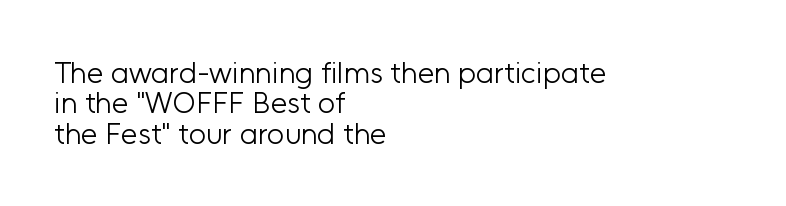
The image shows 30 px light sans-serif type, upright; set left-aligned, tight line spacing (1.01x), normal letter spacing, not underlined; low stroke contrast and a medium x-height.
